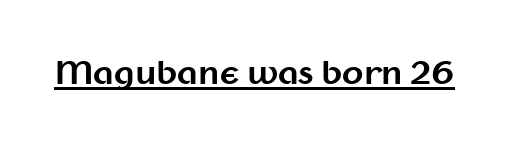
The image shows 31 px bold sans-serif type, upright; set normal letter spacing, underlined; medium stroke contrast and a medium x-height.
